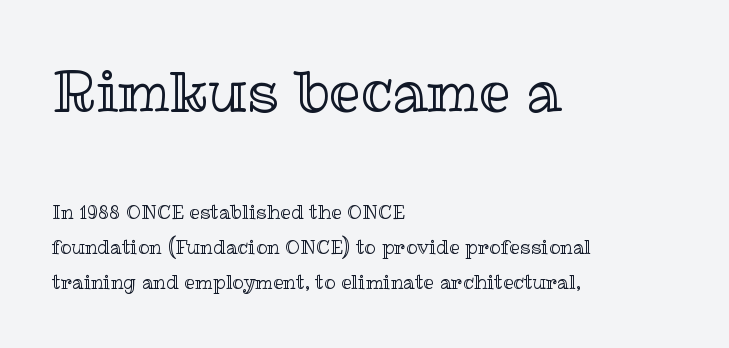
The image shows 56 px text type, upright; set left-aligned, line spacing 1.83x, normal letter spacing, not underlined; the first (top) block is 2.95x larger; a medium x-height.
